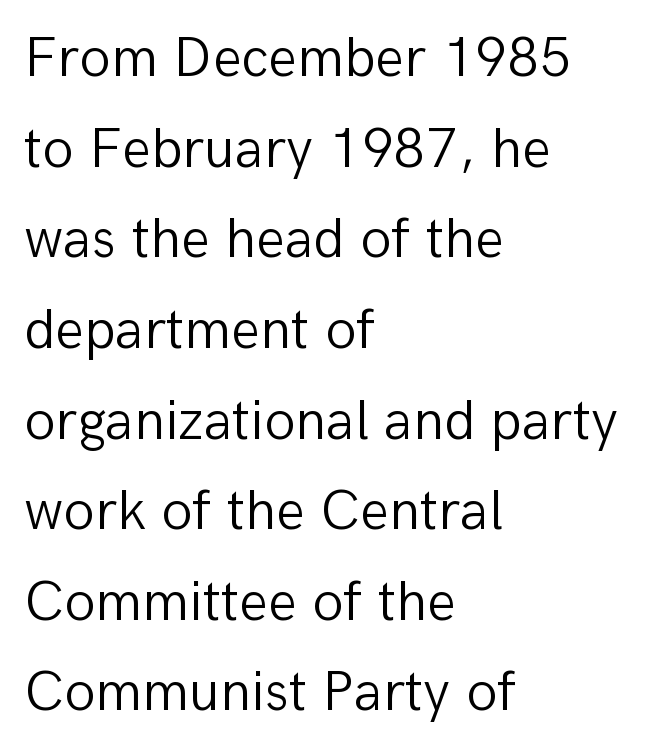
Q: Is the text bold? A: No.
Q: Is the text italic (slanted)? A: No, it is upright.
Q: Is the typeface a serif or a sans-serif typeface? A: Sans-serif.
Q: Is the text underlined? A: No.
Q: How is the paragraph aligned? A: Left-aligned.
Q: Is the spacing between letters normal or unusually wide? A: Normal.
Q: Is the spacing between lines tight, normal or loose? A: Normal.
Q: Width (condensed, normal, or wide)? A: Normal.
Q: Stroke contrast? A: Low.
Q: x-height? A: Medium.
Q: Monospaced? A: No.
